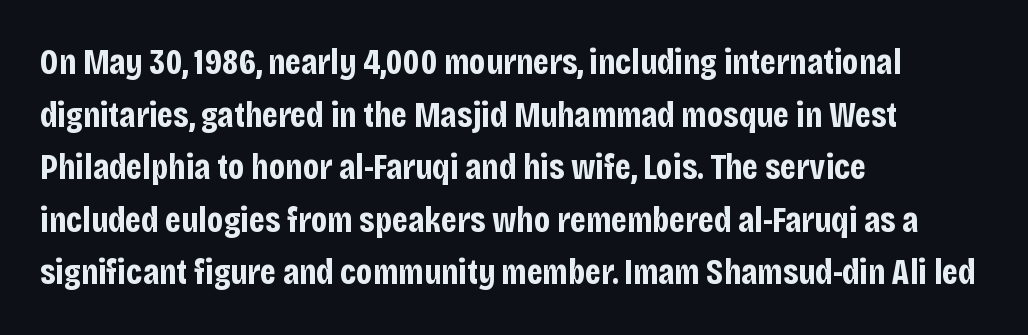
{"serif": "no", "italic": "no", "bold": "yes", "weight": "bold", "width": "condensed", "stroke_contrast": "low", "x_height": "large", "monospaced": "no", "underline": "no", "align": "left", "line_spacing": "normal", "line_spacing_ratio": 1.46, "letter_spacing": "normal", "letter_spacing_em": 0.0, "glyph_px": 36}
